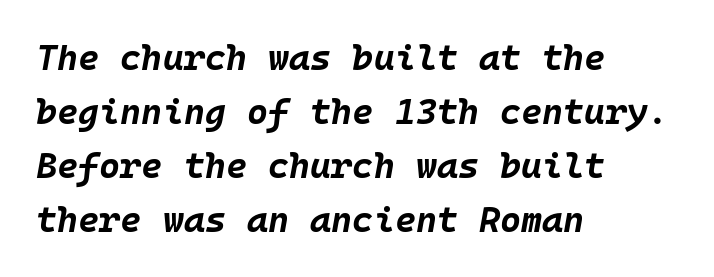
Plenty of ink on the page — the face is bold. It's the slanting kind of type. Does extra space separate the letters? No, they use regular spacing. Plain, unruled lines of type.
